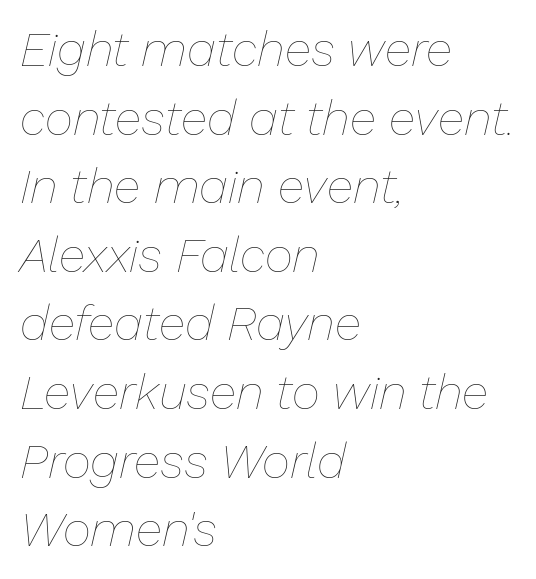
Q: Is the text bold? A: No.
Q: Is the text italic (slanted)? A: Yes, it leans right by about 13 degrees.
Q: Is the text underlined? A: No.
Q: How is the paragraph aligned? A: Left-aligned.
Q: Is the spacing between letters normal or unusually wide? A: Normal.
Q: Is the spacing between lines tight, normal or loose? A: Normal.
Q: Width (condensed, normal, or wide)? A: Normal.
Q: Stroke contrast? A: Low.
Q: x-height? A: Medium.
Q: Monospaced? A: No.
